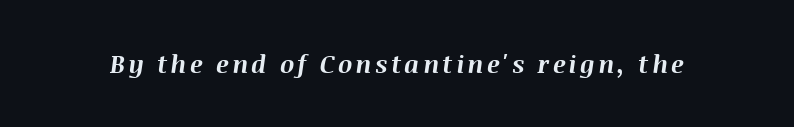
{"italic": "yes", "lean": "right", "slant_degrees": 8, "bold": "yes", "underline": "no", "glyph_px": 25}
